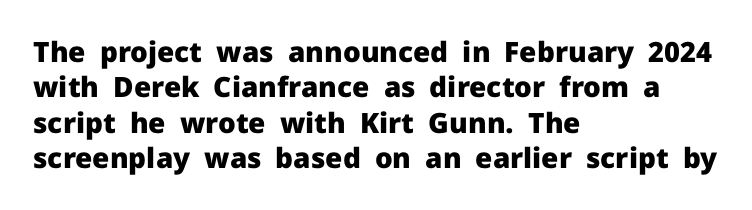
The image shows 28 px heavy sans-serif type, upright; set left-aligned, normal line spacing (1.26x), normal letter spacing, not underlined; low stroke contrast and a medium x-height.
